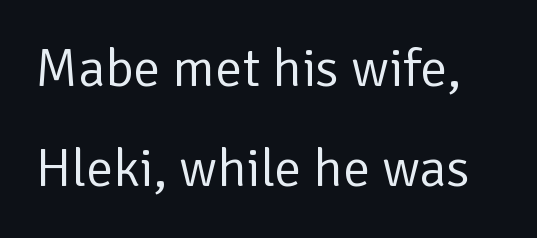
The image shows 54 px regular-weight sans-serif type, upright; set line spacing 1.86x, normal letter spacing, not underlined; low stroke contrast and a medium x-height.
